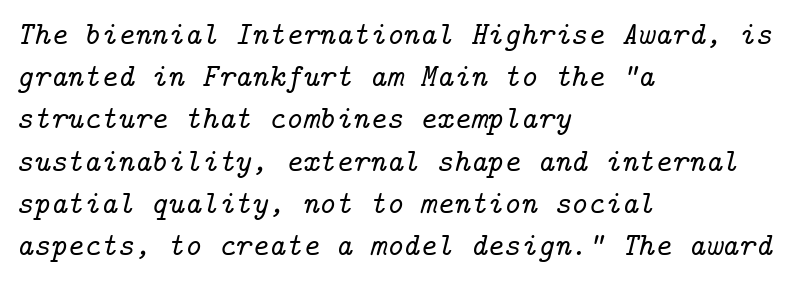
The image shows 32 px serif type, italic (leaning right); set left-aligned, normal line spacing (1.32x), normal letter spacing, not underlined; low stroke contrast and a medium x-height.
